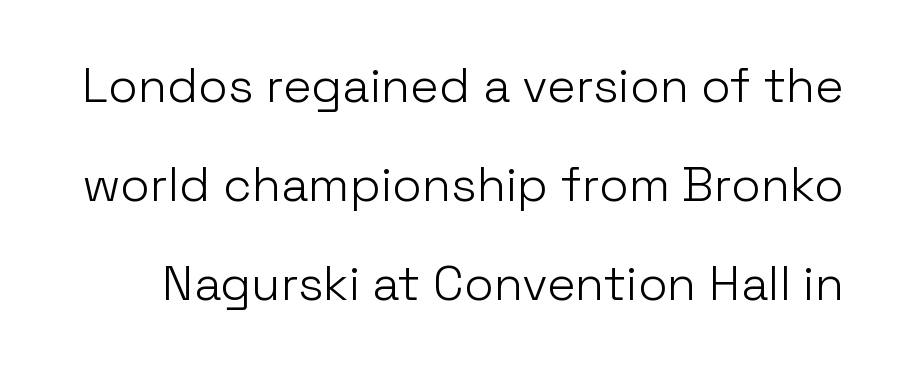
{"serif": "no", "italic": "no", "bold": "no", "weight": "light", "width": "normal", "stroke_contrast": "low", "x_height": "medium", "monospaced": "no", "underline": "no", "line_spacing": "loose", "line_spacing_ratio": 2.06, "letter_spacing": "normal", "letter_spacing_em": 0.0, "glyph_px": 48}
